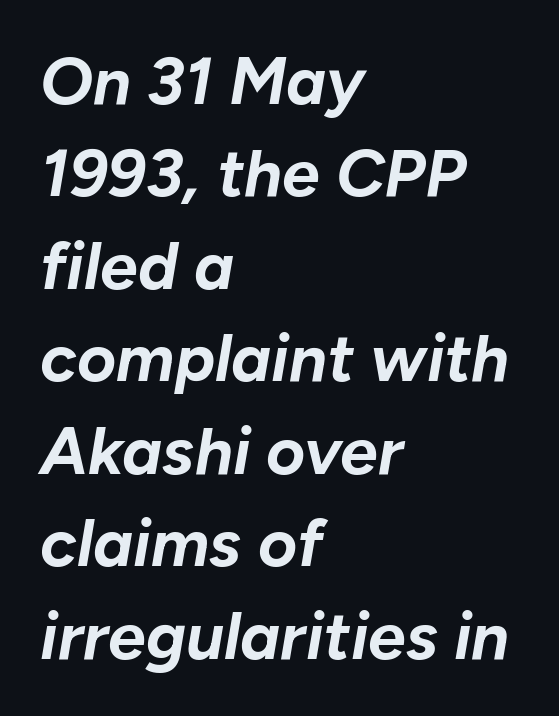
Q: Is the text bold? A: Yes.
Q: Is the text italic (slanted)? A: Yes, it leans right by about 10 degrees.
Q: Is the text underlined? A: No.
Q: How is the paragraph aligned? A: Left-aligned.
Q: Is the spacing between letters normal or unusually wide? A: Normal.
Q: Is the spacing between lines tight, normal or loose? A: Normal.
Q: Width (condensed, normal, or wide)? A: Normal.
Q: Stroke contrast? A: Low.
Q: x-height? A: Medium.
Q: Monospaced? A: No.
